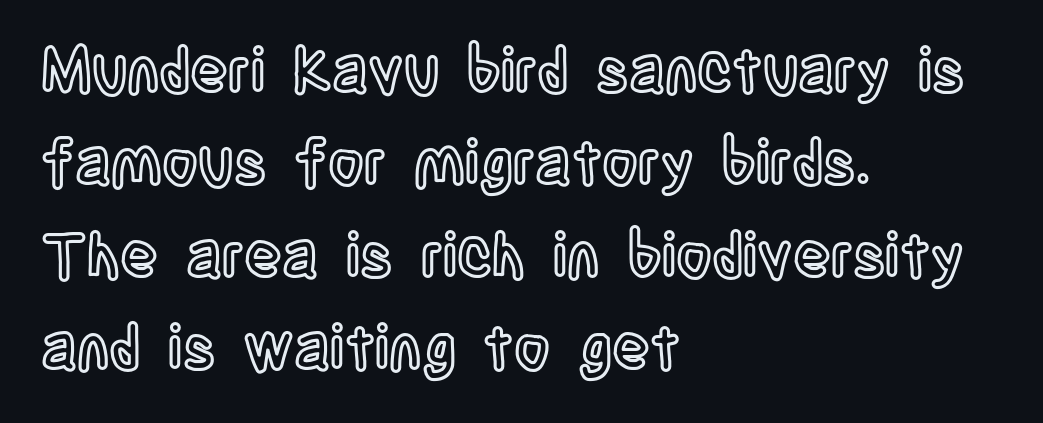
Check the space under the baseline: it is left empty. In terms of letterspacing, this is plain default setting. The lettering holds an erect, upright posture throughout. These lines sit exactly where default settings would place them. Each letter keeps its own natural width here, so spacing adapts to shape. The lines are quadded left.
